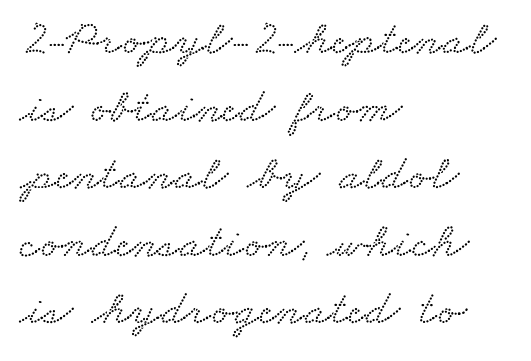
Q: Is the typeface a serif or a sans-serif typeface? A: Serif.
Q: Is the text underlined? A: No.
Q: How is the paragraph aligned? A: Left-aligned.
Q: Is the spacing between letters normal or unusually wide? A: Normal.
Q: Is the spacing between lines tight, normal or loose? A: Normal.
Q: Width (condensed, normal, or wide)? A: Wide.
Q: Stroke contrast? A: Low.
Q: x-height? A: Small.
Q: Monospaced? A: No.
